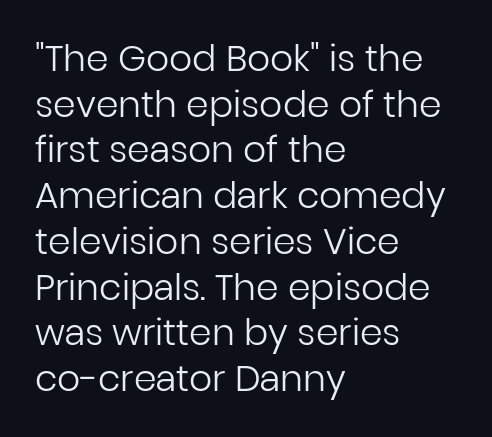
This is roman type, the default non-slanted kind. The tracking reads as untouched default to a designer's eye. Varying glyph widths throughout — classic text-font behaviour. Type without underlining. The lines in this sample share a left origin and differ only in where they stop.
